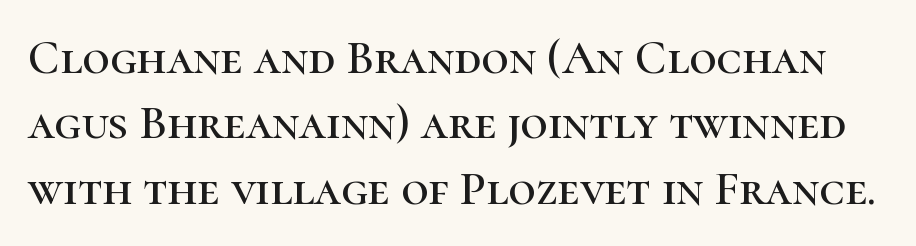
Q: Is the text italic (slanted)? A: No, it is upright.
Q: Is the typeface a serif or a sans-serif typeface? A: Serif.
Q: Is the text underlined? A: No.
Q: Is the spacing between letters normal or unusually wide? A: Normal.
Q: Is the spacing between lines tight, normal or loose? A: Normal.
Q: Width (condensed, normal, or wide)? A: Normal.
Q: Stroke contrast? A: High.
Q: x-height? A: Medium.
Q: Monospaced? A: No.
